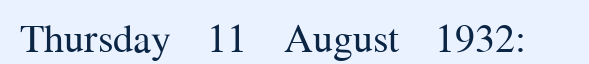
Is this a fixed-width face? No — the glyphs have proportional, varying widths. Is there any slant? The stems are plumb. No extra tracking has been applied to these lines. The characters are drawn with everyday or finer stroke widths. Unlike a clean sans, this face finishes its strokes with serifs. Beneath every word, the page is bare.
